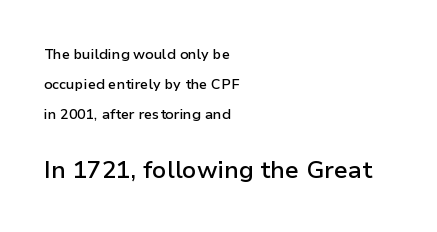
Q: Is the text bold? A: Semi-bold.
Q: Is the text italic (slanted)? A: No, it is upright.
Q: Is the text underlined? A: No.
Q: How is the paragraph aligned? A: Left-aligned.
Q: Is the spacing between letters normal or unusually wide? A: Normal.
Q: Is the spacing between lines tight, normal or loose? A: Loose.
Q: Which block of text is set in a larger size, the first (top) or the second (bottom)? A: The second (bottom) one.
